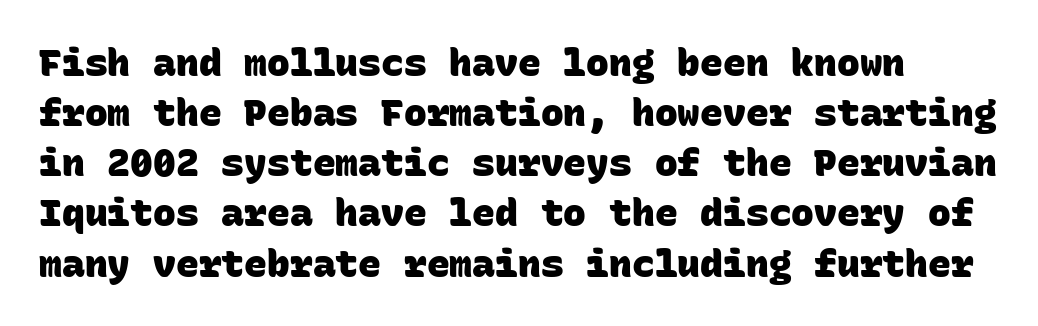
Q: Is the text bold? A: Yes.
Q: Is the typeface a serif or a sans-serif typeface? A: Sans-serif.
Q: Is the text underlined? A: No.
Q: Is the spacing between letters normal or unusually wide? A: Normal.
Q: Is the spacing between lines tight, normal or loose? A: Normal.
Q: Width (condensed, normal, or wide)? A: Normal.
Q: Stroke contrast? A: Low.
Q: x-height? A: Large.
Q: Monospaced? A: Yes.
